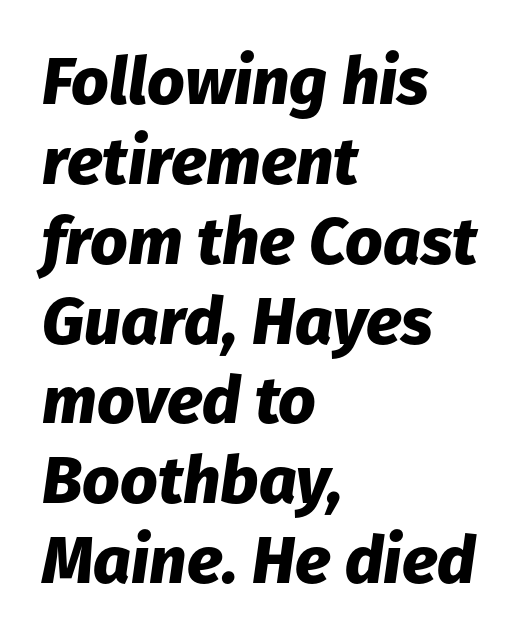
The image shows 66 px heavy type, italic (leaning right); set left-aligned, line spacing 1.21x, normal letter spacing, not underlined; low stroke contrast and a medium x-height.
